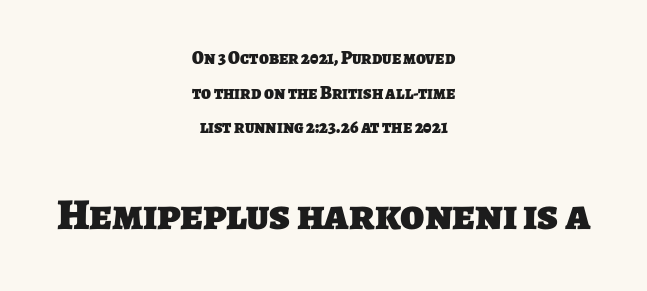
{"serif": "no", "bold": "yes", "weight": "heavy", "width": "normal", "stroke_contrast": "low", "x_height": "large", "monospaced": "no", "underline": "no", "align": "center", "line_spacing": "loose", "line_spacing_ratio": 1.93, "letter_spacing": "normal", "letter_spacing_em": 0.0, "larger_block": "second", "size_ratio": 2.44, "glyph_px": 44}
